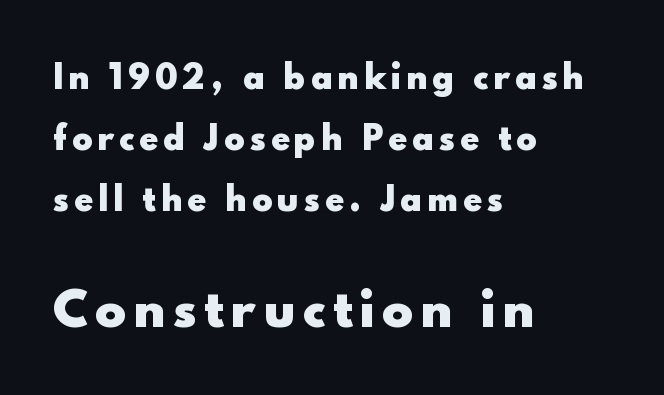
{"serif": "no", "italic": "no", "bold": "yes", "weight": "heavy", "width": "normal", "x_height": "small", "monospaced": "no", "underline": "no", "align": "left", "line_spacing": "loose", "line_spacing_ratio": 1.97, "larger_block": "second", "size_ratio": 1.48, "glyph_px": 46}
